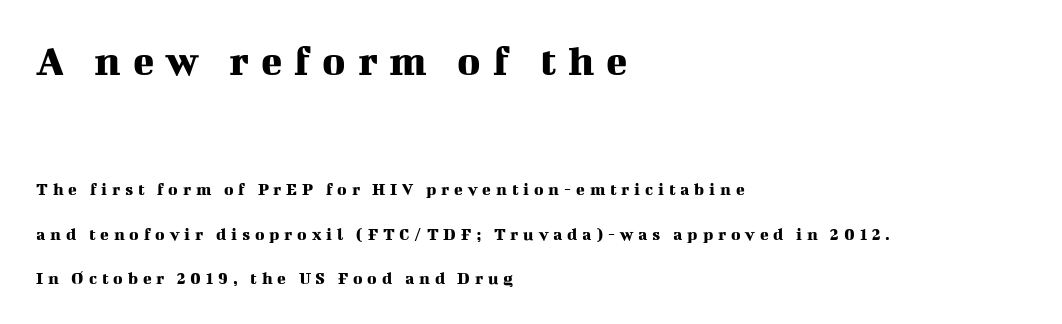
Q: Is the text italic (slanted)? A: No, it is upright.
Q: Is the typeface a serif or a sans-serif typeface? A: Serif.
Q: Is the text underlined? A: No.
Q: How is the paragraph aligned? A: Left-aligned.
Q: Is the spacing between letters normal or unusually wide? A: Unusually wide.
Q: Is the spacing between lines tight, normal or loose? A: Loose.
Q: Which block of text is set in a larger size, the first (top) or the second (bottom)? A: The first (top) one.
Q: Width (condensed, normal, or wide)? A: Normal.
Q: Stroke contrast? A: Medium.
Q: x-height? A: Medium.
Q: Monospaced? A: No.
